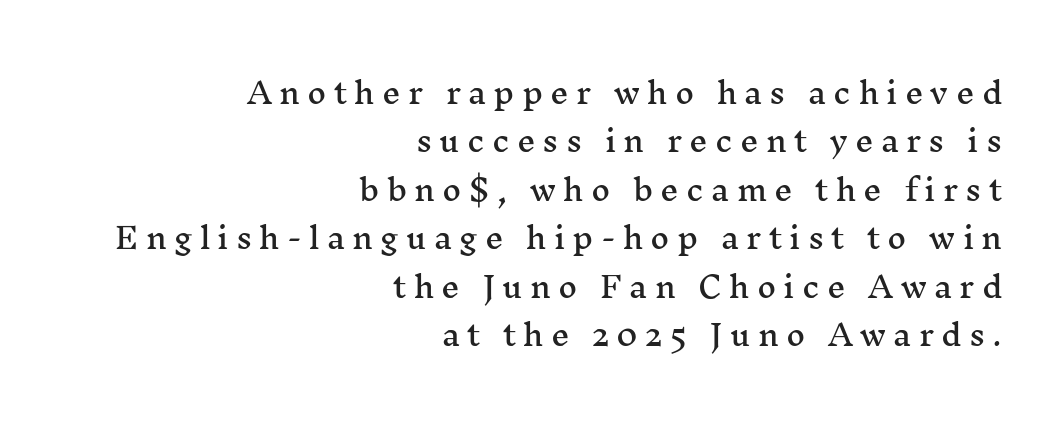
Is the block centered? No — it sits flush against the right margin. Compared with typical body copy, the letter spacing here is much looser. Nope, not italic — everything's standing straight. Look at the bottom of the vertical strokes: they flare into serifs here. The gap between lines stays unmarked.
